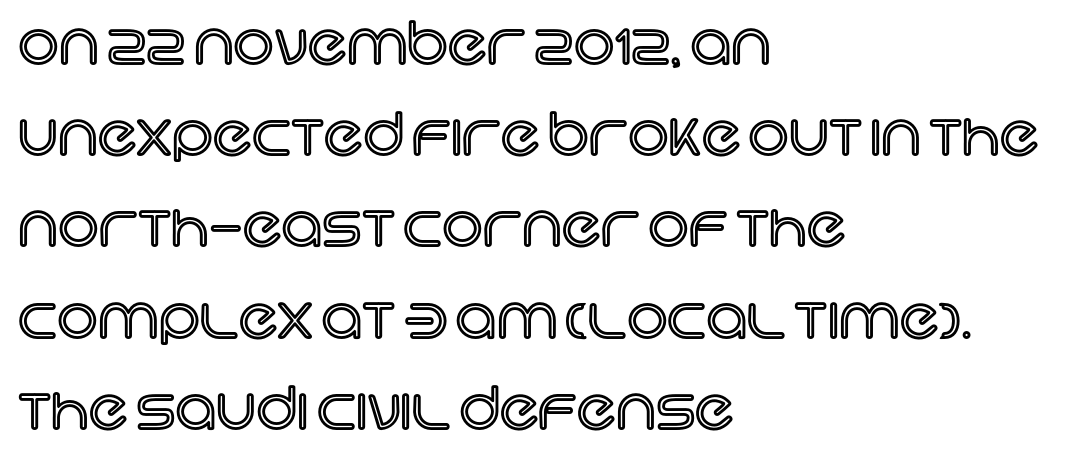
The ragged edge is on the right, which tells us the setting is flush left. Decoration check: the copy has no underline. If you measured baseline to baseline, you'd find a middling distance. The letters advance in unequal steps, a hallmark of proportional type. A typesetter would mark this as roman, not italic. The face used here is rendered with its standard letterfit.
